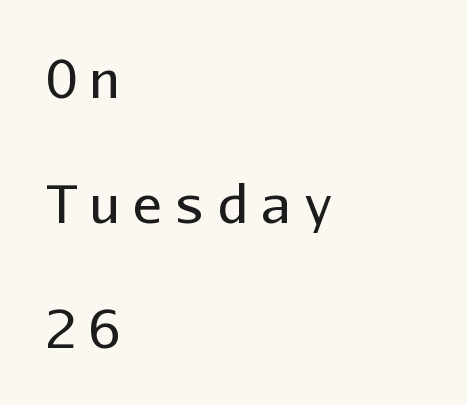
The image shows 51 px regular-weight sans-serif type, upright, monospaced; set left-aligned, loose line spacing (2.45x), unusually wide letter spacing (+0.24 em), not underlined; low stroke contrast and a medium x-height.
